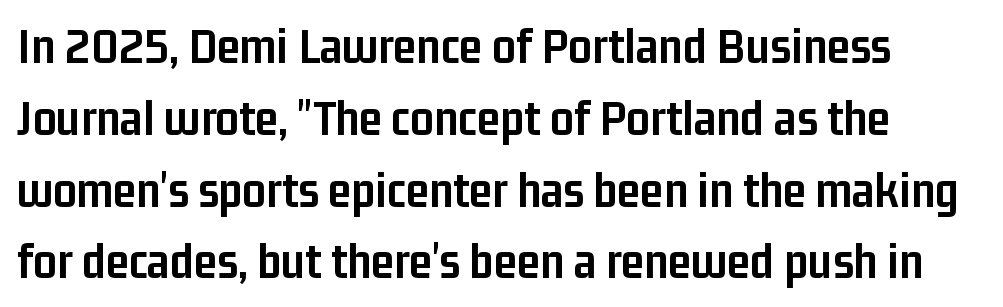
Q: Is the text bold? A: Yes.
Q: Is the text italic (slanted)? A: No, it is upright.
Q: Is the typeface a serif or a sans-serif typeface? A: Sans-serif.
Q: Is the text underlined? A: No.
Q: Is the spacing between letters normal or unusually wide? A: Normal.
Q: Is the spacing between lines tight, normal or loose? A: Normal.
Q: Width (condensed, normal, or wide)? A: Condensed.
Q: Stroke contrast? A: Low.
Q: x-height? A: Medium.
Q: Monospaced? A: No.
